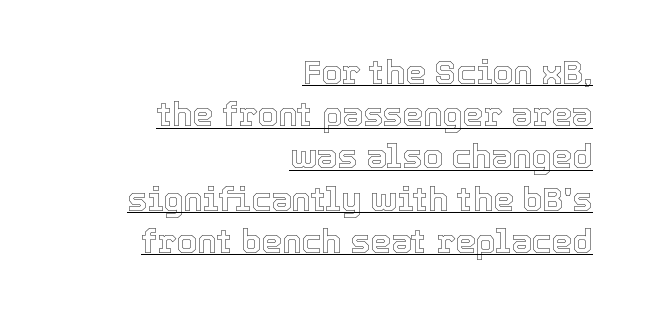
{"italic": "no", "width": "normal", "x_height": "medium", "monospaced": "no", "underline": "yes", "align": "right", "line_spacing": "normal", "line_spacing_ratio": 1.28, "letter_spacing": "normal", "letter_spacing_em": 0.0, "glyph_px": 33}
